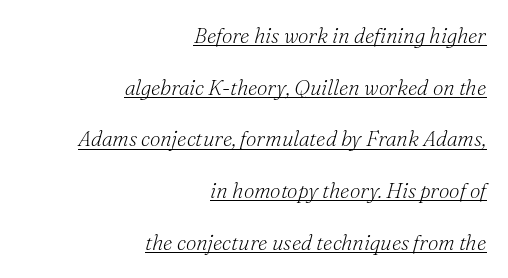
Characters follow at the spacing the type designer built in. Observe the lean: these are italic letterforms. You could fit nearly another row in the gap between these rows. Caption: face not bold, strokes unweighted.
